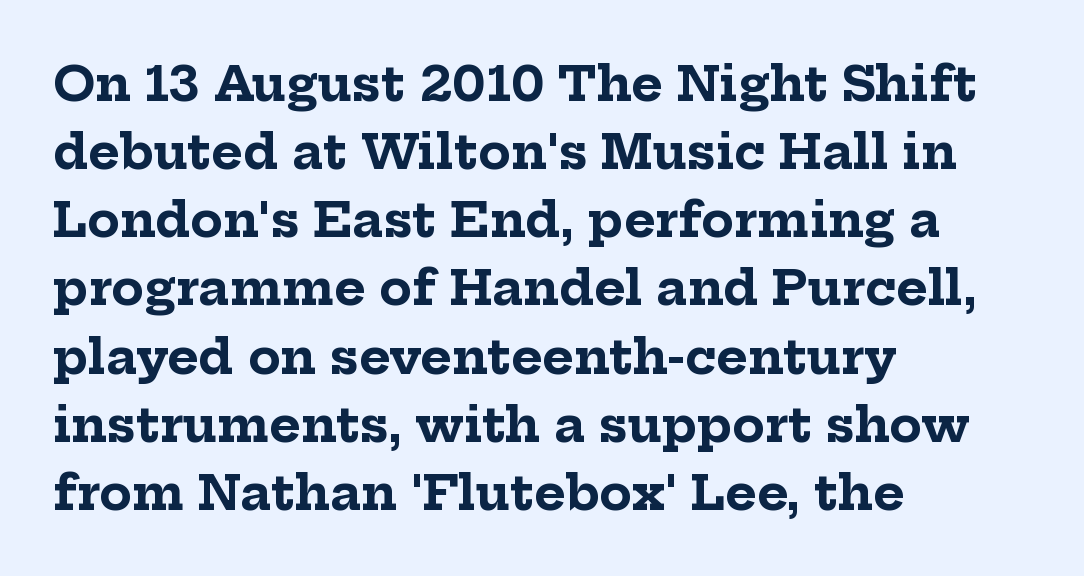
{"serif": "yes", "italic": "no", "bold": "yes", "weight": "bold", "width": "normal", "stroke_contrast": "low", "x_height": "medium", "monospaced": "no", "underline": "no", "align": "left", "line_spacing": "normal", "line_spacing_ratio": 1.42, "letter_spacing": "normal", "letter_spacing_em": 0.0, "glyph_px": 48}
